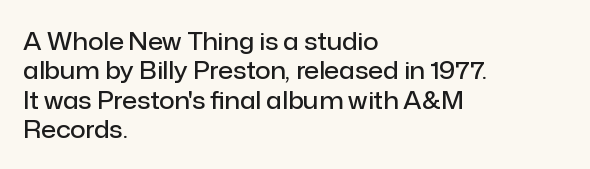
{"italic": "no", "bold": "semi", "underline": "no", "align": "left", "line_spacing_ratio": 1.22, "letter_spacing": "normal", "letter_spacing_em": 0.0, "glyph_px": 24}
